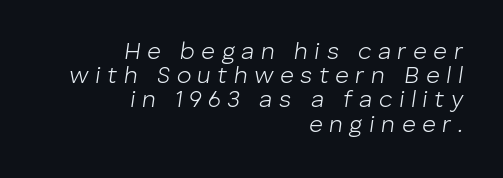
The image shows 24 px text type, italic (leaning right); set right-aligned, tight line spacing (1.01x), unusually wide letter spacing (+0.27 em), not underlined.
